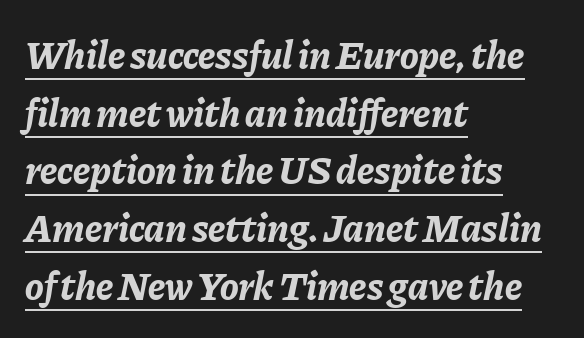
{"italic": "yes", "lean": "right", "slant_degrees": 11, "bold": "yes", "weight": "bold", "width": "normal", "stroke_contrast": "low", "x_height": "medium", "monospaced": "no", "underline": "yes", "align": "left", "line_spacing": "normal", "line_spacing_ratio": 1.48, "letter_spacing": "normal", "letter_spacing_em": 0.0, "glyph_px": 39}
